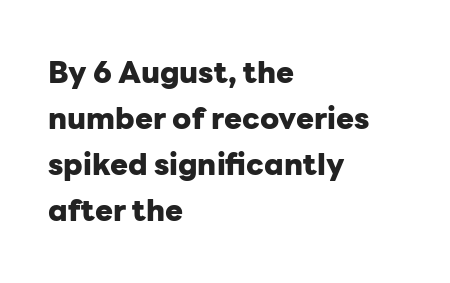
You'd pick this weight for a headline — it's a proper bold. The tracking reads as untouched default to a designer's eye. Each letter's strokes conclude bluntly, with no projecting serifs. Letters rest on an invisible, unmarked baseline. Rendered with straight, roman letterforms. Compared with typical paragraphs, the rows here are spaced about the same.
